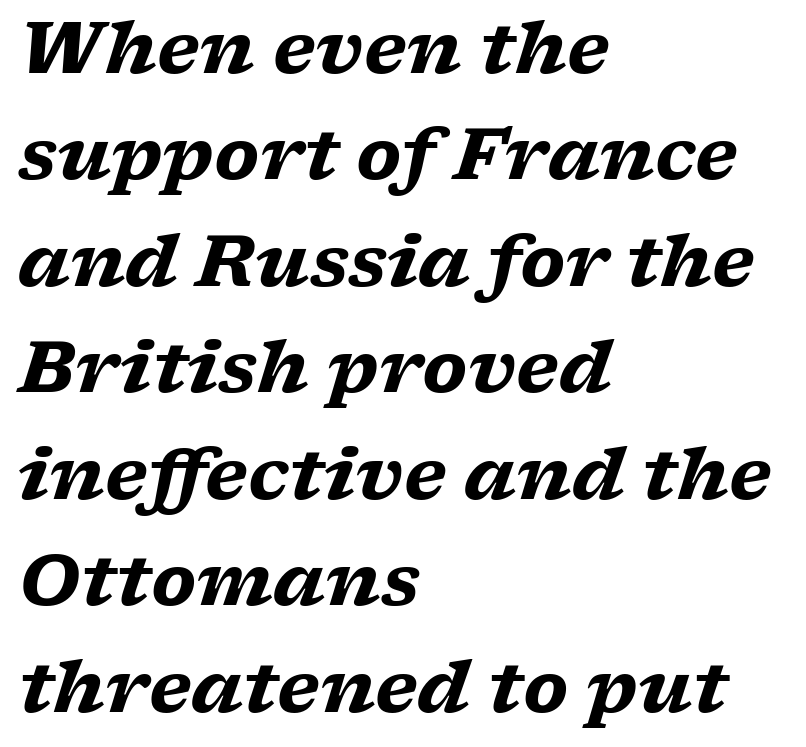
Q: Is the text bold? A: Yes.
Q: Is the text italic (slanted)? A: Yes, it leans right by about 17 degrees.
Q: Is the typeface a serif or a sans-serif typeface? A: Serif.
Q: Is the text underlined? A: No.
Q: How is the paragraph aligned? A: Left-aligned.
Q: Is the spacing between letters normal or unusually wide? A: Normal.
Q: Is the spacing between lines tight, normal or loose? A: Normal.
Q: Width (condensed, normal, or wide)? A: Wide.
Q: Stroke contrast? A: Low.
Q: x-height? A: Medium.
Q: Monospaced? A: No.
